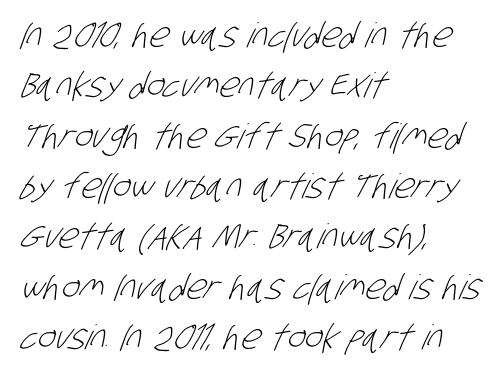
Q: Is the text bold? A: No.
Q: Is the typeface a serif or a sans-serif typeface? A: Sans-serif.
Q: Is the text underlined? A: No.
Q: How is the paragraph aligned? A: Left-aligned.
Q: Is the spacing between letters normal or unusually wide? A: Normal.
Q: Is the spacing between lines tight, normal or loose? A: Normal.
Q: Width (condensed, normal, or wide)? A: Condensed.
Q: Stroke contrast? A: Low.
Q: x-height? A: Large.
Q: Monospaced? A: No.
